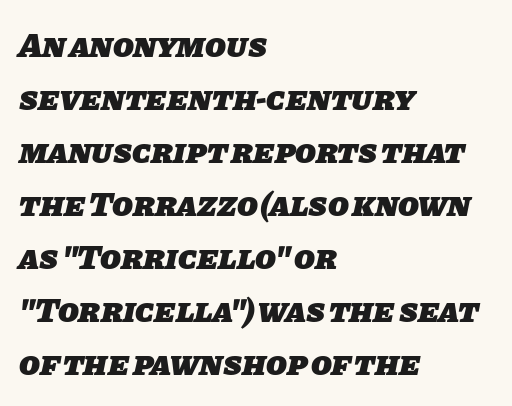
The image shows 34 px heavy type; set left-aligned, normal line spacing (1.56x), normal letter spacing, not underlined; low stroke contrast and a large x-height.
